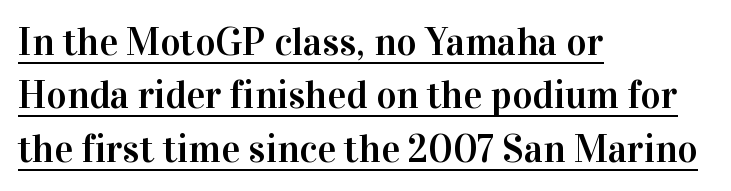
How would I describe the line gaps? Plain and ordinary. The designer went with a serif here, giving each stem small feet. The passage shown is underscored from start to finish. Notice how the passage keeps a crisp vertical edge on the left only. Do the letters lean? They stand straight.
